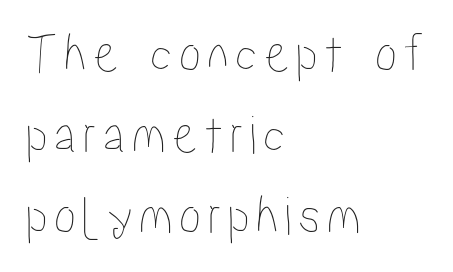
The image shows 56 px condensed type, upright; set left-aligned, normal line spacing (1.45x), not underlined; low stroke contrast and a medium x-height.
